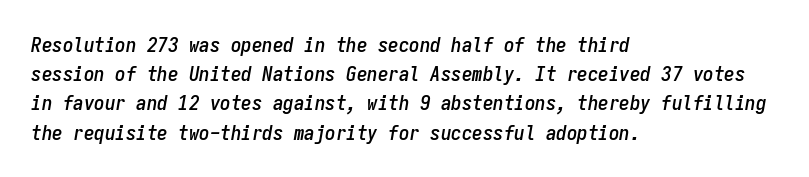
Q: Is the text italic (slanted)? A: Yes, it leans right by about 9 degrees.
Q: Is the text underlined? A: No.
Q: How is the paragraph aligned? A: Left-aligned.
Q: Is the spacing between letters normal or unusually wide? A: Normal.
Q: Is the spacing between lines tight, normal or loose? A: Normal.
